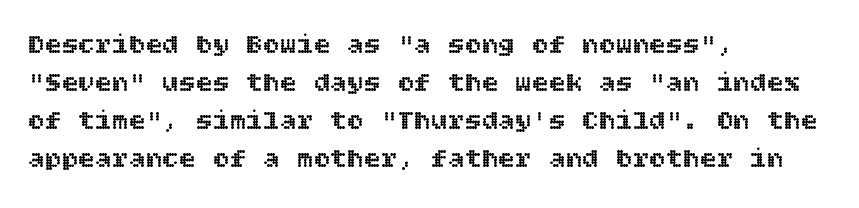
The image shows 28 px text type, upright; set left-aligned, normal line spacing (1.36x), normal letter spacing, not underlined; a large x-height.
